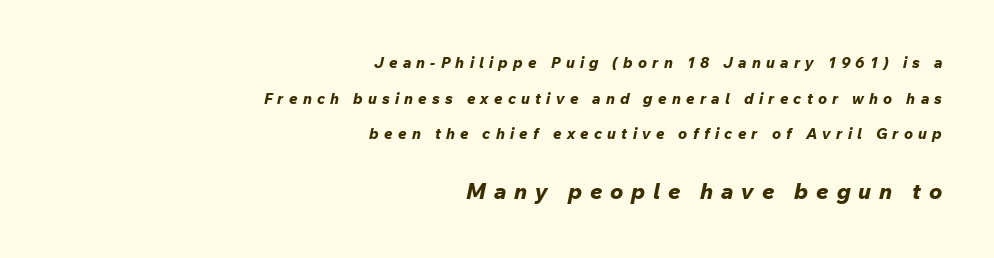
Q: Is the text bold? A: Yes.
Q: Is the text italic (slanted)? A: Yes, it leans right by about 12 degrees.
Q: Is the text underlined? A: No.
Q: How is the paragraph aligned? A: Right-aligned.
Q: Is the spacing between letters normal or unusually wide? A: Unusually wide.
Q: Is the spacing between lines tight, normal or loose? A: Loose.
Q: Which block of text is set in a larger size, the first (top) or the second (bottom)? A: The second (bottom) one.
